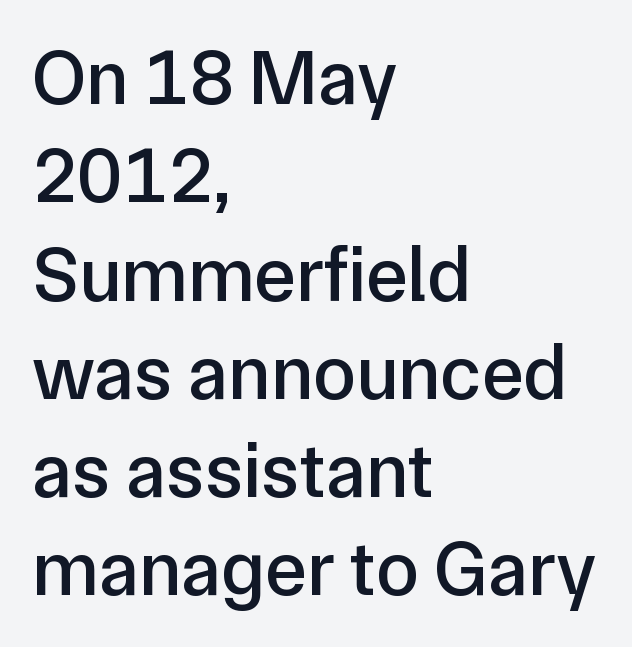
These lines stack with their left ends in a neat column. Regular leading. Students, note that the glyphs here touch the page at normal intervals. Notice how the stems are strictly vertical — no italics here.
